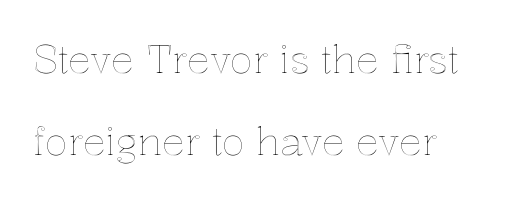
The image shows 38 px text type, upright; set loose line spacing (2.15x), normal letter spacing, not underlined; a medium x-height.
